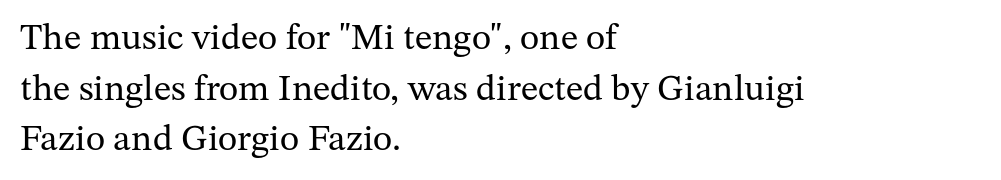
Italic: no, the glyphs are upright roman. Spacing between characters is what you'd get straight out of the box. The passage shown is not underscored anywhere. The typeface chosen for these lines features serifs. Notice how descenders clear the ascenders below comfortably — that's standard leading.
